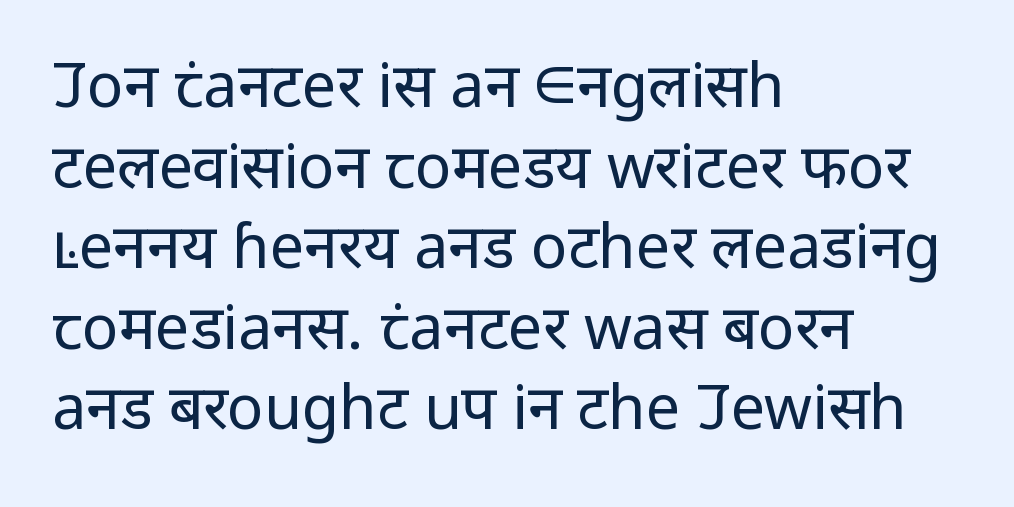
{"serif": "no", "italic": "no", "bold": "no", "weight": "regular", "width": "normal", "stroke_contrast": "low", "x_height": "medium", "monospaced": "no", "underline": "no", "align": "left", "line_spacing": "normal", "line_spacing_ratio": 1.32, "letter_spacing": "normal", "letter_spacing_em": 0.0, "glyph_px": 61}
